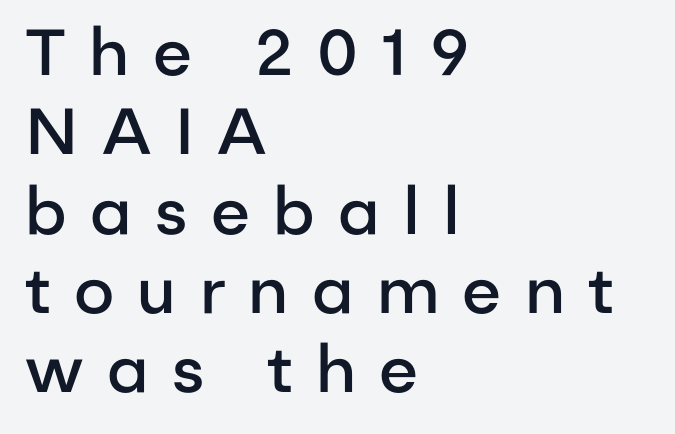
Unmarked baselines from the first word to the last. The typesetter chose a ragged-right arrangement here. The letters are semibold — heavier than regular but short of a full bold. This is the regular roman posture of the typeface. The text was rendered using a sans face with plain stroke endings.
